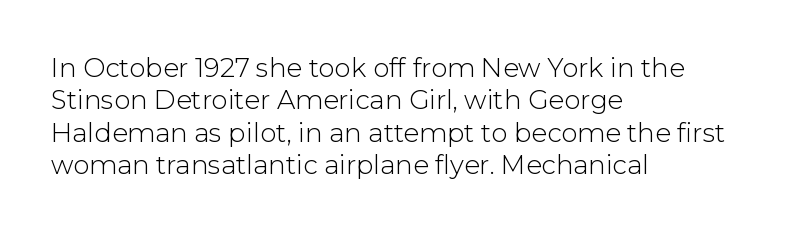
The image shows 26 px text type, upright; set left-aligned, normal line spacing (1.25x), normal letter spacing, not underlined.
